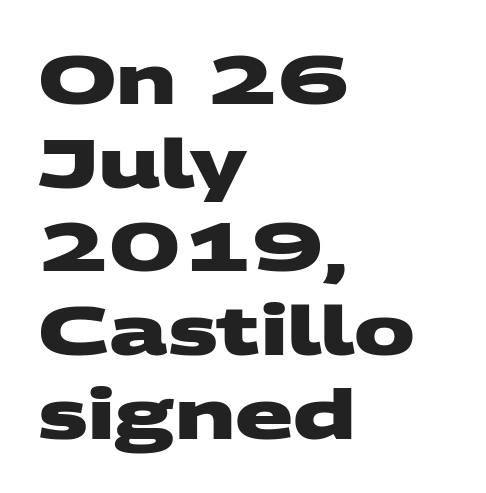
The image shows 68 px heavy, wide sans-serif type; set left-aligned, line spacing 1.23x, normal letter spacing, not underlined; medium stroke contrast and a large x-height.
